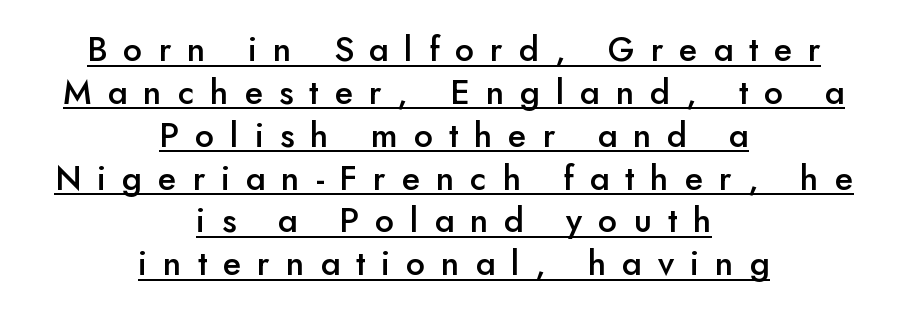
The image shows 34 px semibold sans-serif type, upright; set centered, normal line spacing (1.26x), unusually wide letter spacing (+0.47 em), underlined; low stroke contrast and a small x-height.
